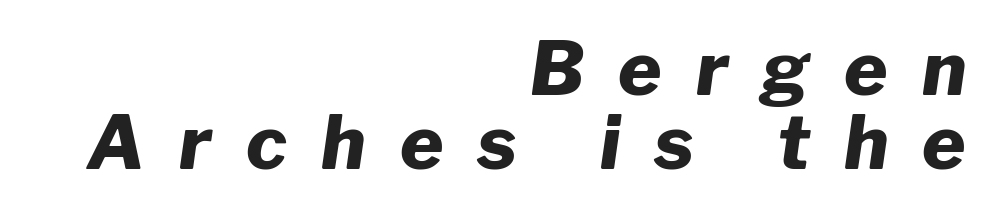
{"italic": "yes", "lean": "right", "slant_degrees": 8, "bold": "yes", "weight": "heavy", "width": "normal", "stroke_contrast": "low", "x_height": "medium", "monospaced": "no", "underline": "no", "align": "right", "line_spacing": "tight", "line_spacing_ratio": 1.0, "letter_spacing": "wide", "letter_spacing_em": 0.46, "glyph_px": 74}
